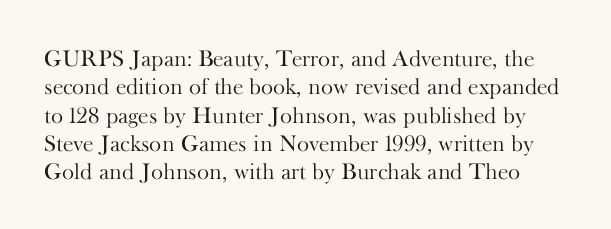
{"italic": "no", "bold": "no", "underline": "no", "line_spacing_ratio": 1.23, "letter_spacing": "normal", "letter_spacing_em": 0.0, "glyph_px": 23}
